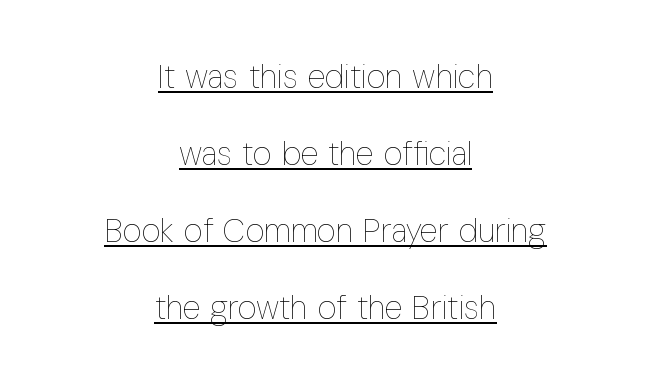
{"italic": "no", "bold": "no", "weight": "thin", "width": "condensed", "stroke_contrast": "low", "x_height": "medium", "monospaced": "no", "underline": "yes", "align": "center", "line_spacing": "loose", "line_spacing_ratio": 2.33, "letter_spacing": "normal", "letter_spacing_em": 0.0, "glyph_px": 33}
